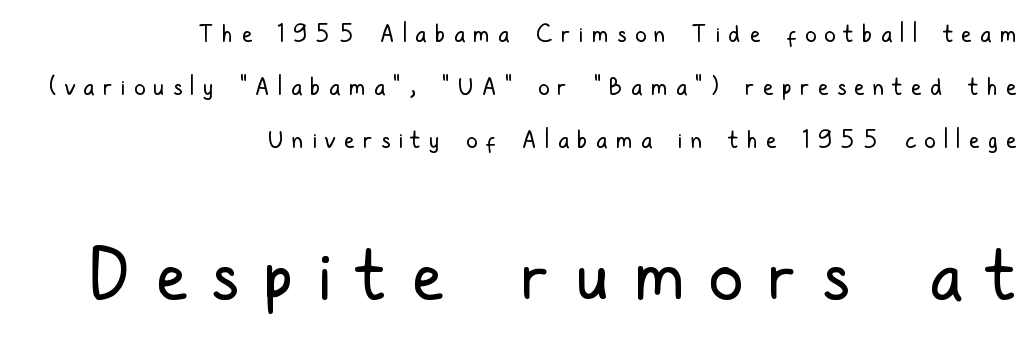
Q: Is the text bold? A: No.
Q: Is the text italic (slanted)? A: No, it is upright.
Q: Is the typeface a serif or a sans-serif typeface? A: Sans-serif.
Q: Is the text underlined? A: No.
Q: How is the paragraph aligned? A: Right-aligned.
Q: Is the spacing between letters normal or unusually wide? A: Unusually wide.
Q: Is the spacing between lines tight, normal or loose? A: Loose.
Q: Which block of text is set in a larger size, the first (top) or the second (bottom)? A: The second (bottom) one.
Q: Width (condensed, normal, or wide)? A: Condensed.
Q: Stroke contrast? A: Low.
Q: x-height? A: Medium.
Q: Monospaced? A: No.
